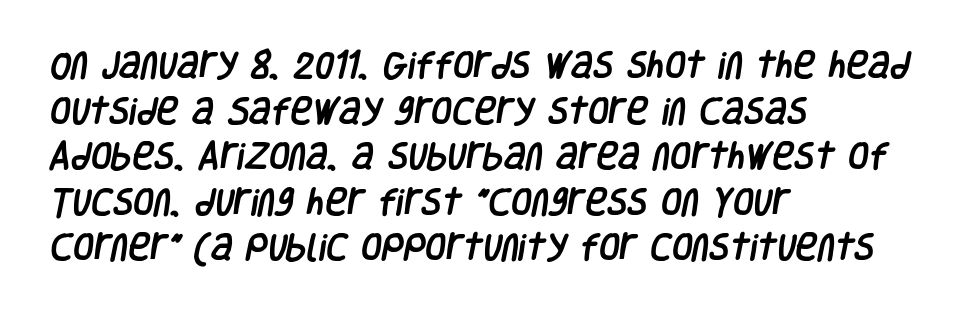
A bare baseline throughout the passage. Left-aligned paragraph, ragged on the right. The face used here is a sans, in the tradition of grotesques and geometrics. These lines keep a tight, regular rhythm from letter to letter. Here the designer chose a conventional face with non-uniform glyph widths. Vertically, the passage feels balanced, rows spaced as you'd expect.
